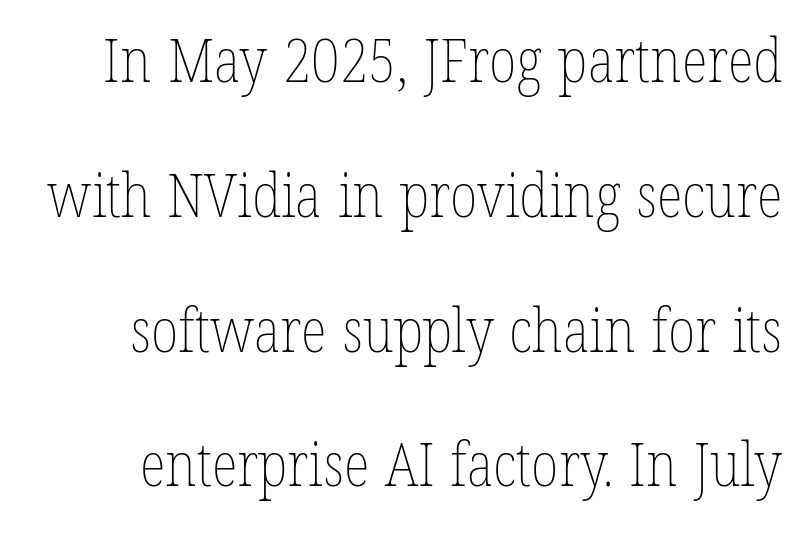
{"italic": "no", "bold": "no", "weight": "thin", "width": "condensed", "stroke_contrast": "low", "x_height": "medium", "monospaced": "no", "underline": "no", "line_spacing": "loose", "line_spacing_ratio": 2.21, "letter_spacing": "normal", "letter_spacing_em": 0.0, "glyph_px": 61}
